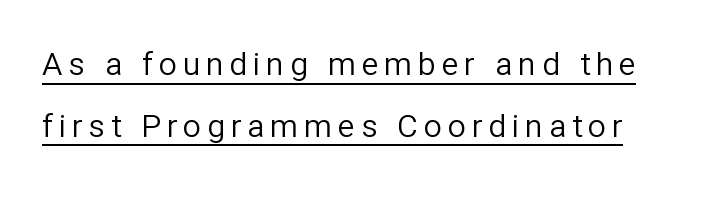
The rendering uses the underline text-decoration. This sample uses a sans-serif face. The letters stand upright; this is a roman face. Stems here are at most as thick as an everyday book face.
